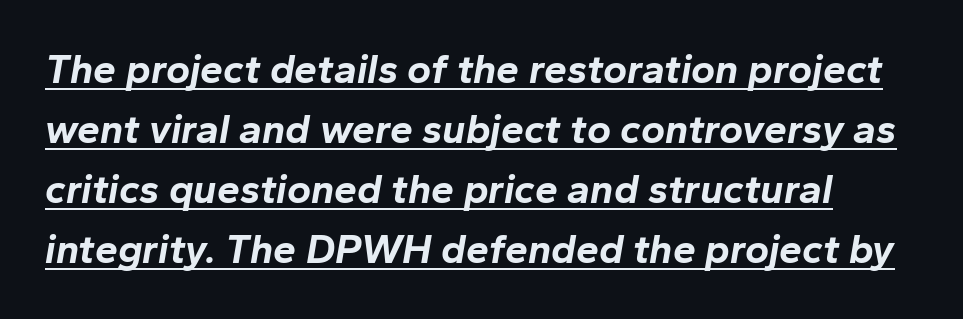
Varying glyph widths throughout — classic text-font behaviour. Students, observe the line beneath the letters — that is underlining. Compared with typical body copy, the letter spacing here is the same. The characters look thick and weighty, a clear bold. The rendering applies a slant to the glyphs.
